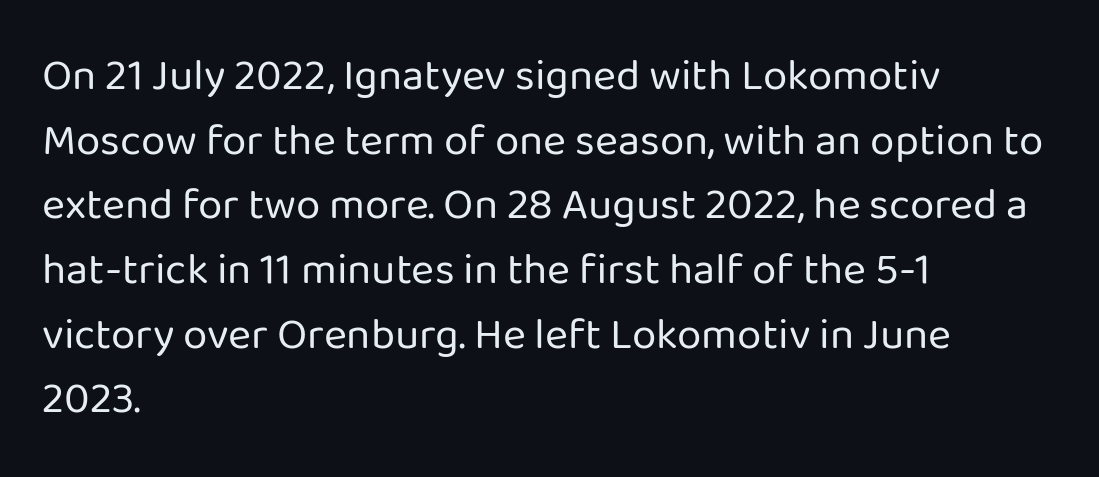
Look at the bottom of the vertical strokes: they stop flat, with no serifs. Layout note: lines flush left. Plain, unruled lines of type. The passage shown stacks its lines at a standard gap. This rendering leaves character spacing at its baseline value. This sample has the flowing, uneven cadence of proportional lettering.
